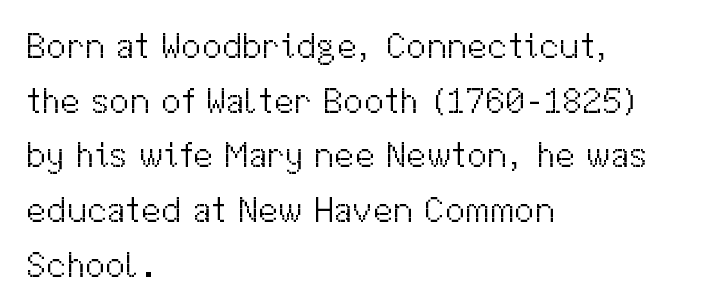
{"serif": "no", "italic": "no", "bold": "no", "weight": "light", "width": "normal", "stroke_contrast": "medium", "x_height": "medium", "monospaced": "no", "underline": "no", "align": "left", "line_spacing": "normal", "line_spacing_ratio": 1.52, "letter_spacing": "normal", "letter_spacing_em": 0.0, "glyph_px": 36}
